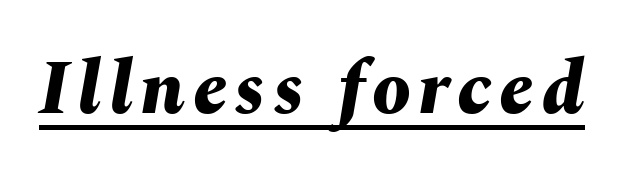
The letters advance in unequal steps, a hallmark of proportional type. Every letter is thick-stroked: bold, no question. You can tell it's italic because the verticals aren't actually vertical. Quick note: underline on.
